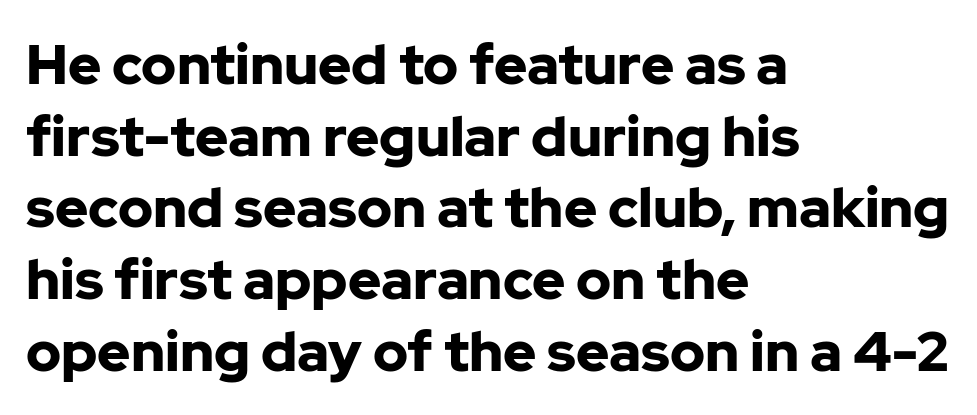
Does the leading feel generous? No, just average. The setting favours the left margin, as ordinary paragraphs usually do. Beneath every word, the page is bare. You'd pick this weight for a headline — it's a proper bold. The axis of the letterforms is exactly vertical.
